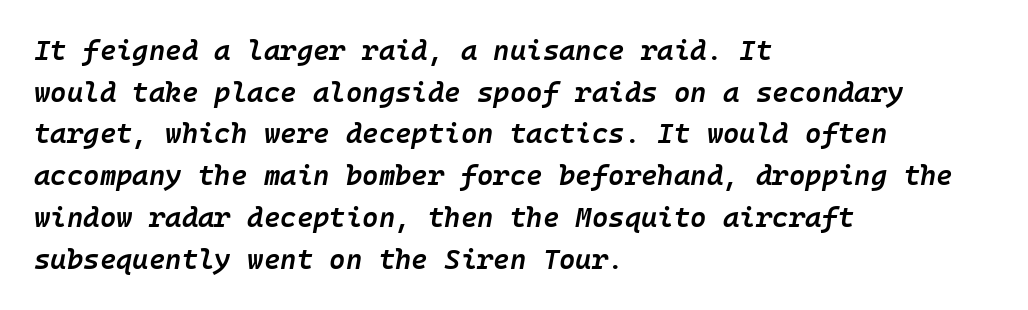
{"italic": "yes", "lean": "right", "slant_degrees": 10, "bold": "semi", "weight": "semibold", "width": "normal", "stroke_contrast": "low", "x_height": "medium", "underline": "no", "align": "left", "line_spacing": "normal", "line_spacing_ratio": 1.49, "letter_spacing": "normal", "letter_spacing_em": 0.0, "glyph_px": 28}
